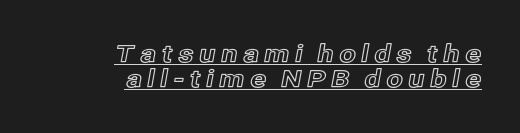
{"underline": "yes", "align": "right", "line_spacing": "tight", "line_spacing_ratio": 1.05, "letter_spacing": "wide", "letter_spacing_em": 0.22, "glyph_px": 24}
